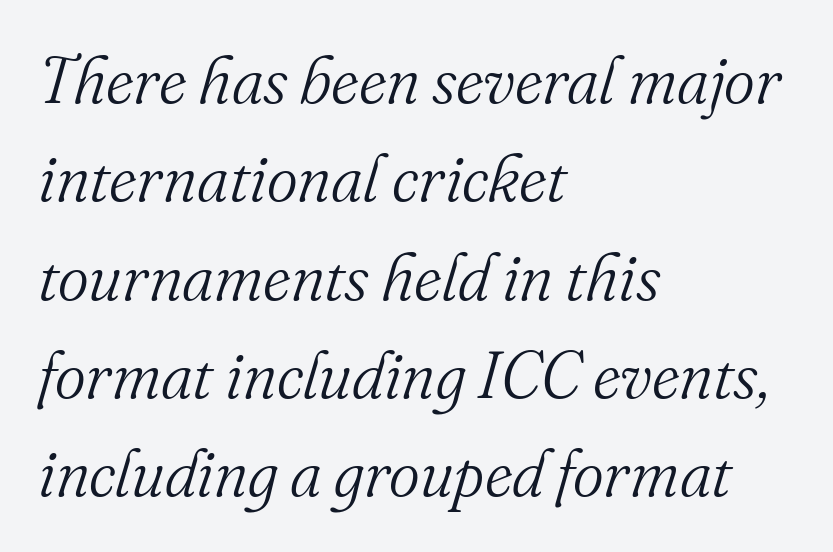
The image shows 66 px light serif type, italic (leaning right); set left-aligned, normal line spacing (1.49x), normal letter spacing, not underlined; medium stroke contrast and a small x-height.
